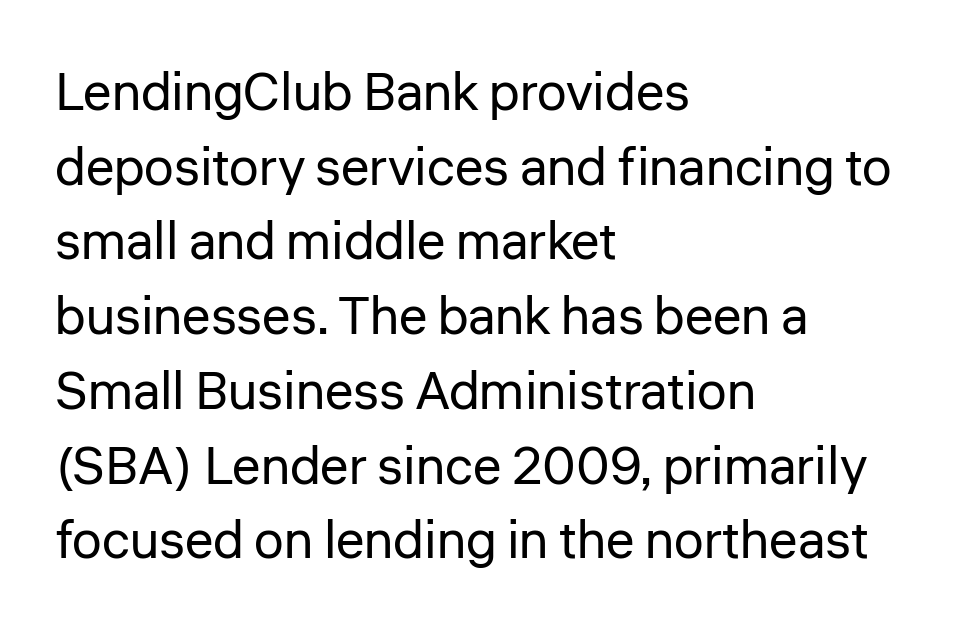
{"serif": "no", "italic": "no", "bold": "no", "weight": "regular", "width": "normal", "stroke_contrast": "low", "x_height": "medium", "monospaced": "no", "underline": "no", "align": "left", "line_spacing": "normal", "line_spacing_ratio": 1.41, "letter_spacing": "normal", "letter_spacing_em": 0.0, "glyph_px": 53}
